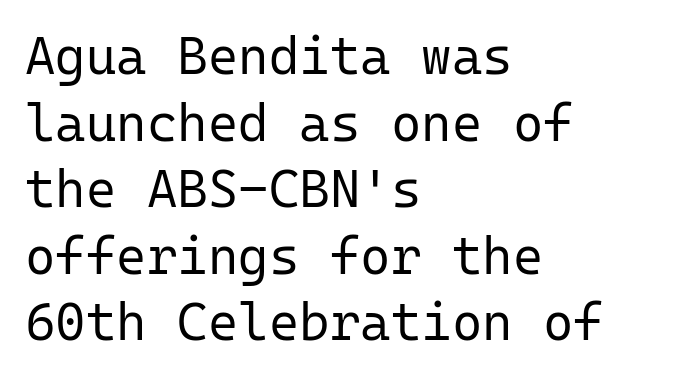
The image shows 52 px regular-weight sans-serif type, upright, monospaced; set left-aligned, normal line spacing (1.28x), normal letter spacing, not underlined; low stroke contrast and a medium x-height.
